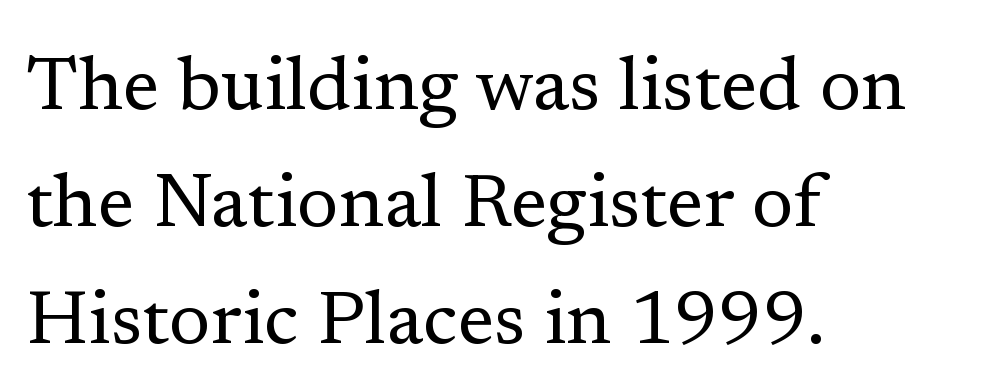
The image shows 76 px regular-weight serif type, upright; set left-aligned, normal line spacing (1.54x), normal letter spacing, not underlined; low stroke contrast and a medium x-height.
